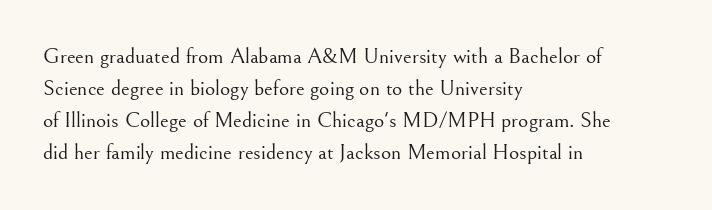
Q: Is the text bold? A: No.
Q: Is the text italic (slanted)? A: No, it is upright.
Q: Is the text underlined? A: No.
Q: How is the paragraph aligned? A: Left-aligned.
Q: Is the spacing between letters normal or unusually wide? A: Normal.
Q: Is the spacing between lines tight, normal or loose? A: Normal.
